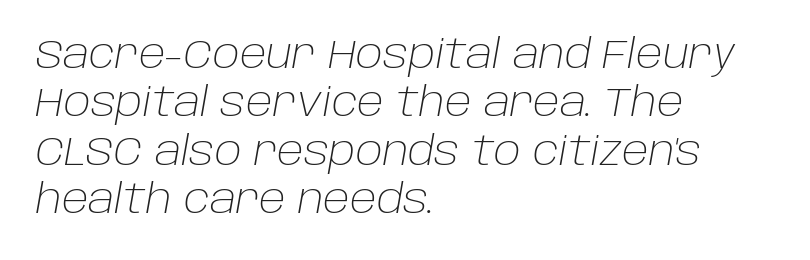
The characters are drawn with everyday or finer stroke widths. The face used here is proportionally spaced, like ordinary book or web type. How are the letters spaced? Ordinarily, with no added tracking. Type without underlining.
